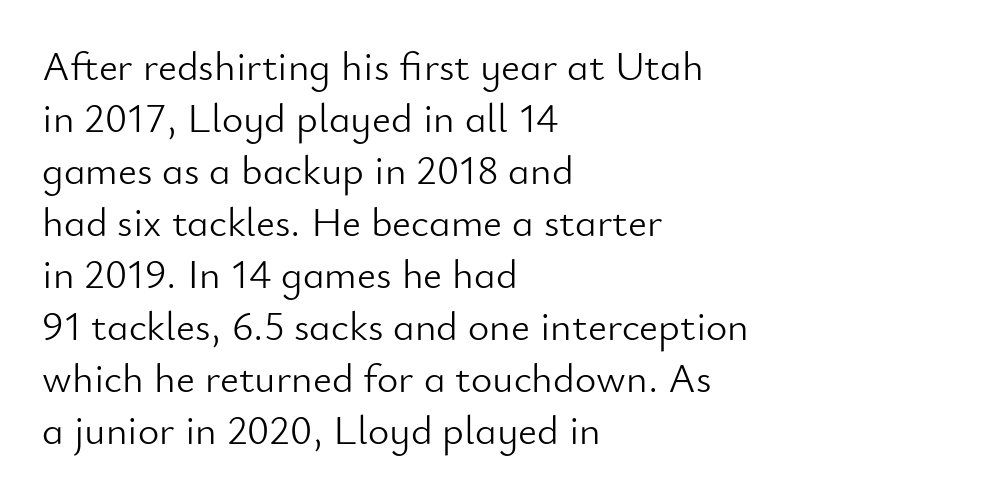
Q: Is the text bold? A: No.
Q: Is the text italic (slanted)? A: No, it is upright.
Q: Is the typeface a serif or a sans-serif typeface? A: Sans-serif.
Q: Is the text underlined? A: No.
Q: How is the paragraph aligned? A: Left-aligned.
Q: Is the spacing between letters normal or unusually wide? A: Normal.
Q: Is the spacing between lines tight, normal or loose? A: Normal.
Q: Width (condensed, normal, or wide)? A: Normal.
Q: Stroke contrast? A: Low.
Q: x-height? A: Small.
Q: Monospaced? A: No.
